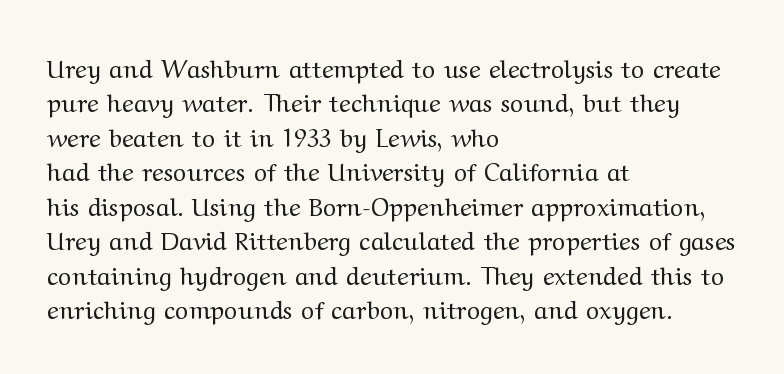
Spacing between characters is what you'd get straight out of the box. The passage shown is not underscored anywhere. The lines in this sample share a left origin and differ only in where they stop. The lines sit at an ordinary, default distance from one another. Is the type heavy? It reads as light-to-regular instead.
